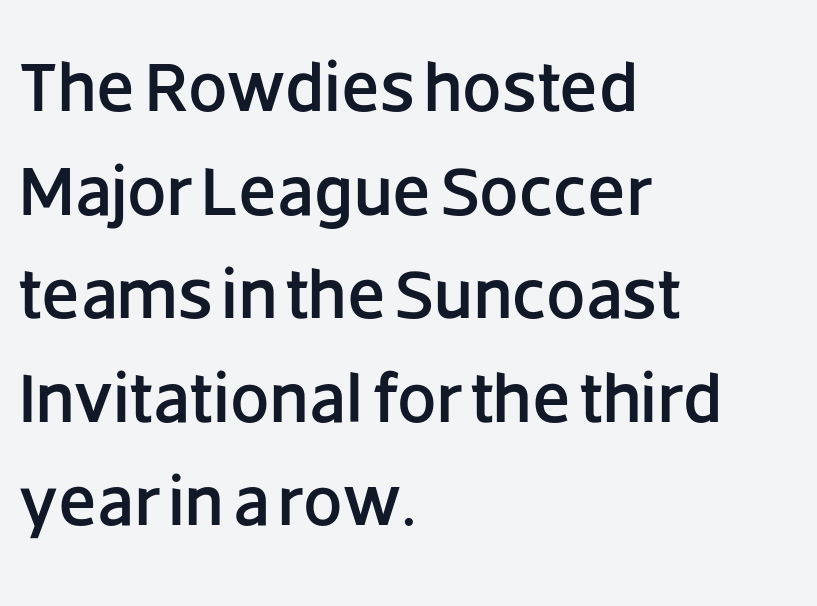
The image shows 70 px sans-serif type, upright; set left-aligned, normal line spacing (1.48x), normal letter spacing, not underlined; low stroke contrast and a large x-height.
